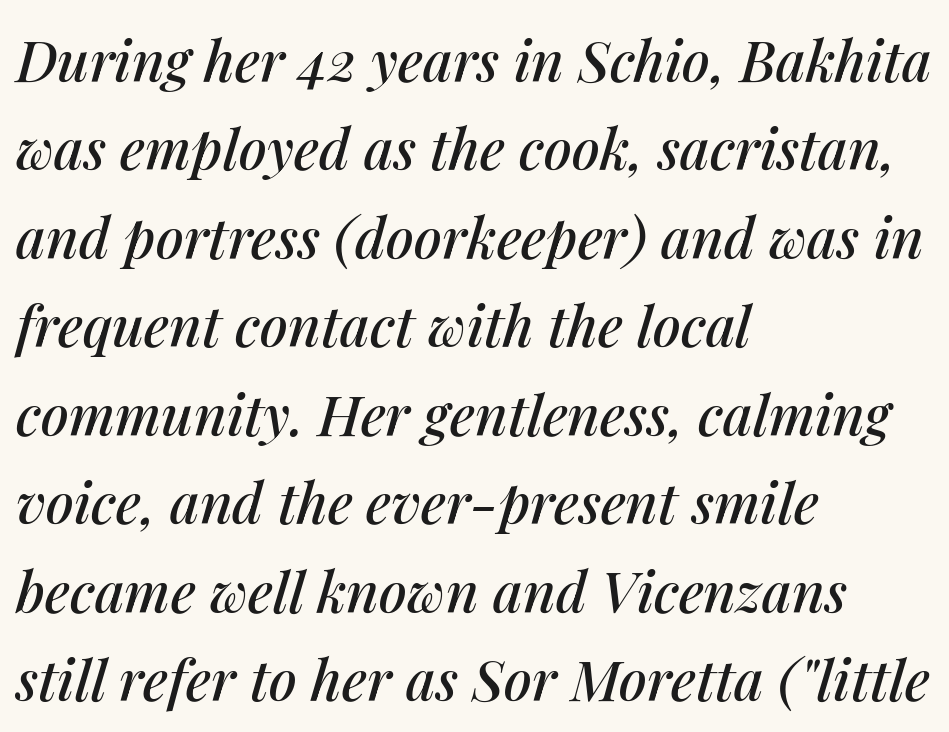
Q: Is the text italic (slanted)? A: Yes, it leans right by about 14 degrees.
Q: Is the text underlined? A: No.
Q: How is the paragraph aligned? A: Left-aligned.
Q: Is the spacing between letters normal or unusually wide? A: Normal.
Q: Is the spacing between lines tight, normal or loose? A: Normal.
Q: Width (condensed, normal, or wide)? A: Normal.
Q: Stroke contrast? A: Medium.
Q: x-height? A: Medium.
Q: Monospaced? A: No.
